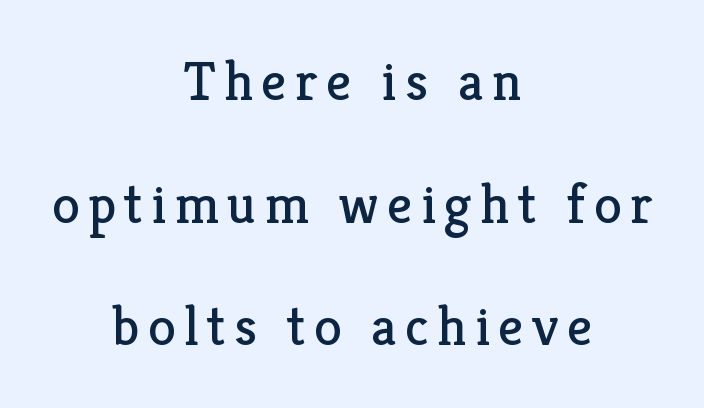
Q: Is the text bold? A: No.
Q: Is the text italic (slanted)? A: No, it is upright.
Q: Is the typeface a serif or a sans-serif typeface? A: Serif.
Q: Is the text underlined? A: No.
Q: How is the paragraph aligned? A: Centered.
Q: Is the spacing between lines tight, normal or loose? A: Loose.
Q: Width (condensed, normal, or wide)? A: Normal.
Q: Stroke contrast? A: Low.
Q: x-height? A: Medium.
Q: Monospaced? A: No.
